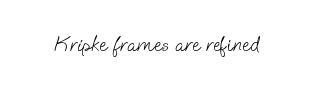
{"bold": "no", "underline": "no", "letter_spacing": "normal", "letter_spacing_em": 0.0, "glyph_px": 22}
